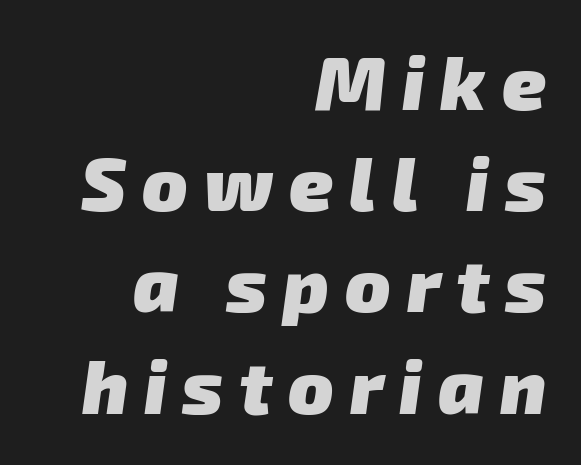
Q: Is the text bold? A: Yes.
Q: Is the typeface a serif or a sans-serif typeface? A: Sans-serif.
Q: Is the text underlined? A: No.
Q: How is the paragraph aligned? A: Right-aligned.
Q: Is the spacing between letters normal or unusually wide? A: Unusually wide.
Q: Is the spacing between lines tight, normal or loose? A: Normal.
Q: Width (condensed, normal, or wide)? A: Normal.
Q: Stroke contrast? A: Low.
Q: x-height? A: Medium.
Q: Monospaced? A: No.
